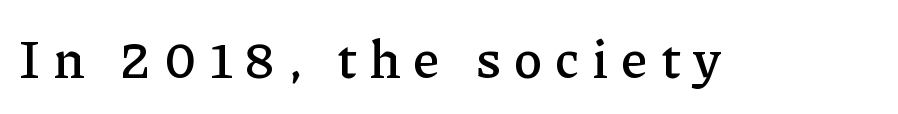
{"serif": "yes", "italic": "no", "width": "normal", "stroke_contrast": "low", "x_height": "medium", "monospaced": "no", "underline": "no", "letter_spacing": "wide", "letter_spacing_em": 0.24, "glyph_px": 53}
